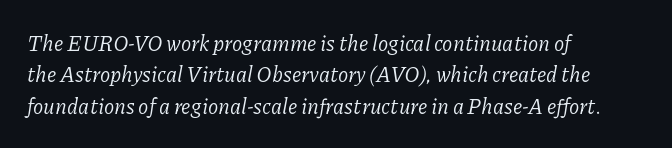
{"italic": "yes", "lean": "right", "slant_degrees": 11, "bold": "no", "underline": "no", "align": "left", "line_spacing": "normal", "line_spacing_ratio": 1.49, "letter_spacing": "normal", "letter_spacing_em": 0.0, "glyph_px": 21}
